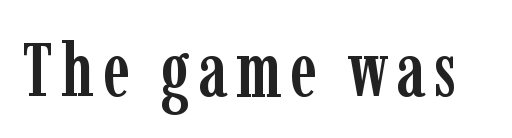
Q: Is the text italic (slanted)? A: No, it is upright.
Q: Is the typeface a serif or a sans-serif typeface? A: Serif.
Q: Is the text underlined? A: No.
Q: Width (condensed, normal, or wide)? A: Condensed.
Q: Stroke contrast? A: Low.
Q: x-height? A: Medium.
Q: Monospaced? A: No.
